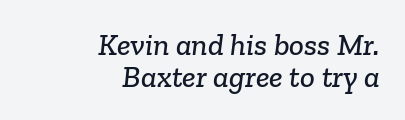
What's the leading like? Squeezed, with rows nearly overlapping. The foot of each line stays bare and open. Character widths vary here, with narrow letters taking less room than wide ones. Leftover space on each line is placed entirely before the opening word. The face used here is seriffed, in the tradition of book romans.
